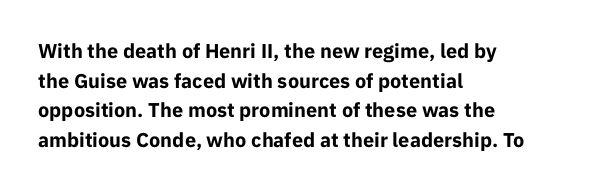
The rendering uses a bold face; every stroke is thick and dark. Compared with a centered layout, this one pins lines to the left instead. Underline: absent. In terms of letterspacing, this is plain default setting. Italic: no, the glyphs are upright roman. How would I describe the line gaps? Plain and ordinary.
